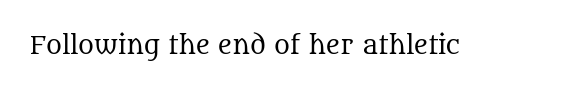
The image shows 24 px text type, upright; set normal letter spacing, not underlined.
